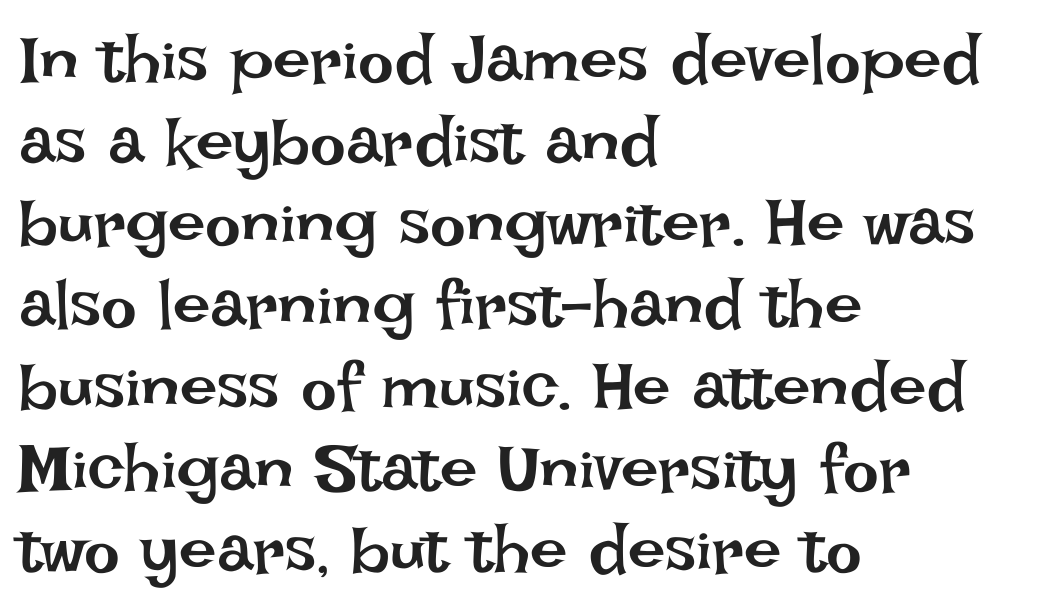
This sample uses plain, unmodified letter spacing. Stroke mass is kept to a normal reading level or below. Do the characters align in a grid? No, the font is proportional. Does the lettering tilt? It doesn't — this is upright.
